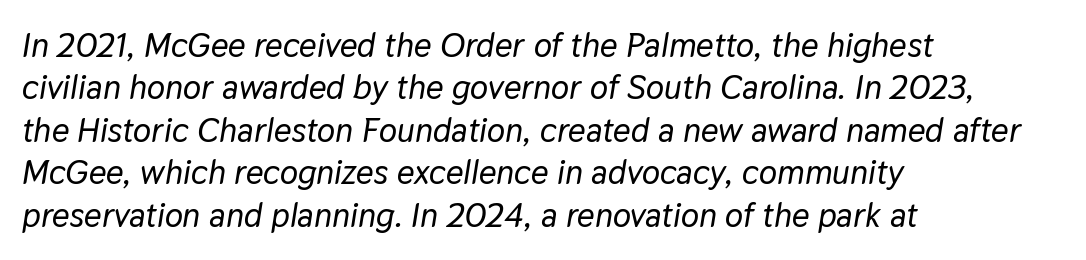
Nobody drew a line under any word here. Standard letterfit; no display-style spreading of the glyphs. Spacing verdict: proportional, widths tailored to each character. Interline gaps are of average width in this sample. This sample uses an oblique cut, with every glyph tilted off the vertical. The setting favours the left margin, as ordinary paragraphs usually do.
